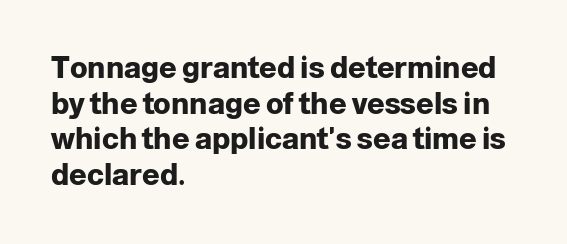
The image shows 29 px heavy sans-serif type, upright; set left-aligned, line spacing 1.23x, normal letter spacing, not underlined; low stroke contrast and a medium x-height.
